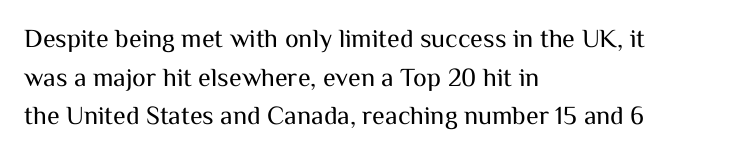
Q: Is the text bold? A: No.
Q: Is the text italic (slanted)? A: No, it is upright.
Q: Is the text underlined? A: No.
Q: How is the paragraph aligned? A: Left-aligned.
Q: Is the spacing between letters normal or unusually wide? A: Normal.
Q: Is the spacing between lines tight, normal or loose? A: Normal.
